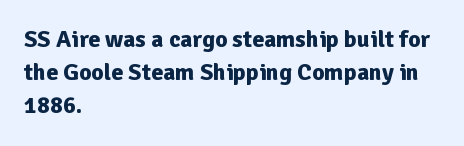
The image shows 24 px bold type, upright; set left-aligned, normal line spacing (1.38x), normal letter spacing, not underlined.
